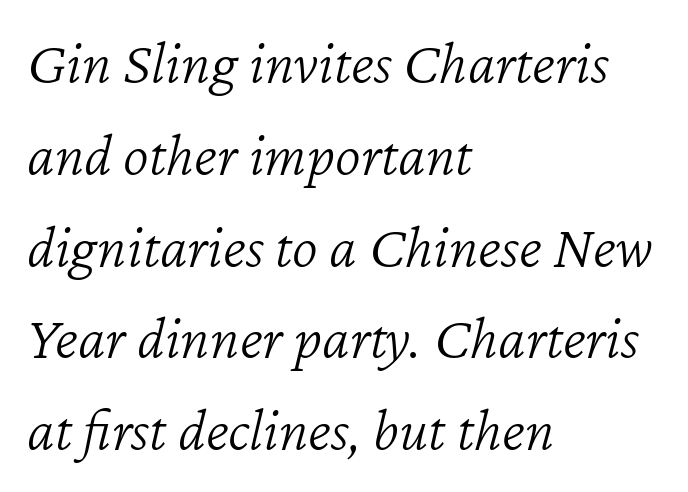
Q: Is the text bold? A: No.
Q: Is the text italic (slanted)? A: Yes, it leans right by about 12 degrees.
Q: Is the text underlined? A: No.
Q: How is the paragraph aligned? A: Left-aligned.
Q: Is the spacing between letters normal or unusually wide? A: Normal.
Q: Is the spacing between lines tight, normal or loose? A: Normal.
Q: Width (condensed, normal, or wide)? A: Normal.
Q: Stroke contrast? A: Low.
Q: x-height? A: Medium.
Q: Monospaced? A: No.
